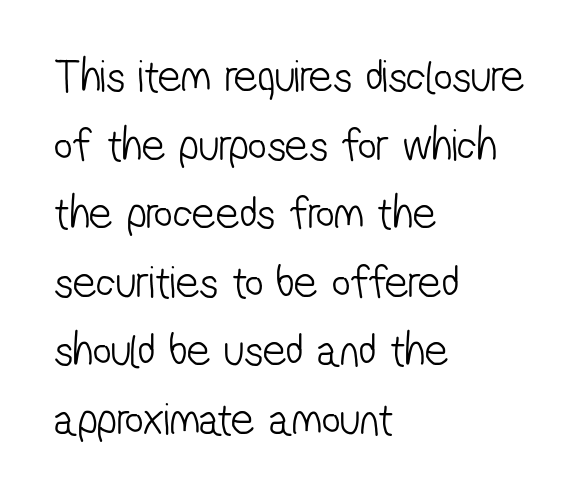
These lines are set flush left with a ragged right edge. Character widths vary here, with narrow letters taking less room than wide ones. These glyphs show unthickened strokes, regular width or finer. This sample keeps an unexceptional amount of space between lines.
